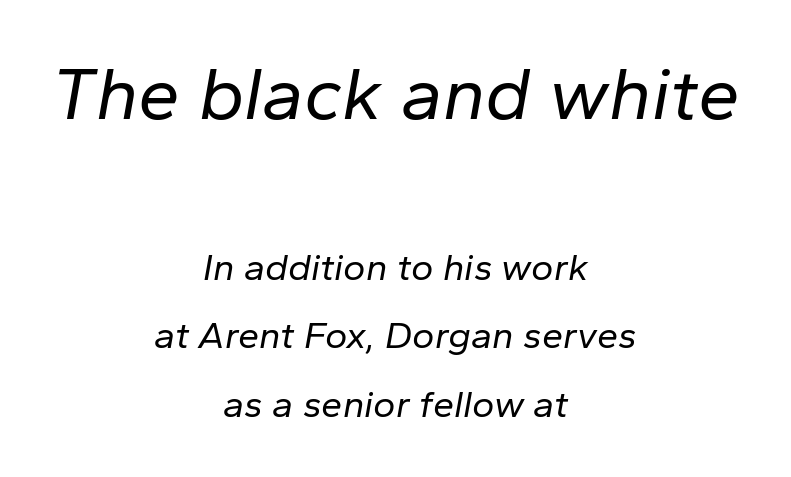
{"italic": "yes", "lean": "right", "slant_degrees": 10, "bold": "no", "weight": "regular", "width": "normal", "stroke_contrast": "low", "x_height": "medium", "monospaced": "no", "underline": "no", "align": "center", "line_spacing_ratio": 1.8, "letter_spacing": "normal", "letter_spacing_em": 0.0, "larger_block": "first", "size_ratio": 1.97, "glyph_px": 75}
